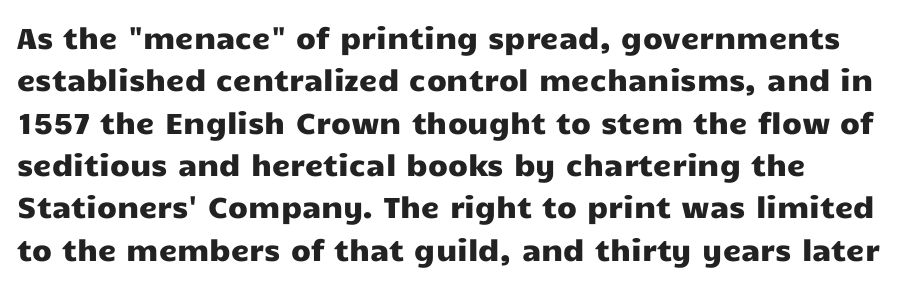
Q: Is the text italic (slanted)? A: No, it is upright.
Q: Is the typeface a serif or a sans-serif typeface? A: Sans-serif.
Q: Is the text underlined? A: No.
Q: How is the paragraph aligned? A: Left-aligned.
Q: Is the spacing between letters normal or unusually wide? A: Normal.
Q: Is the spacing between lines tight, normal or loose? A: Normal.
Q: Width (condensed, normal, or wide)? A: Wide.
Q: Stroke contrast? A: Low.
Q: x-height? A: Medium.
Q: Monospaced? A: No.
